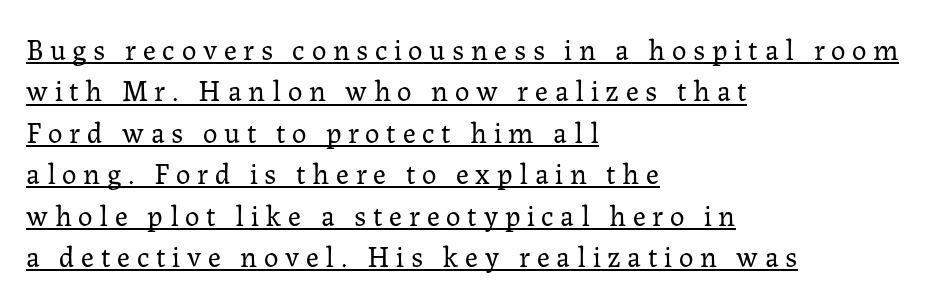
The image shows 29 px regular-weight serif type, upright; set left-aligned, normal line spacing (1.43x), unusually wide letter spacing (+0.23 em), underlined; low stroke contrast and a medium x-height.
